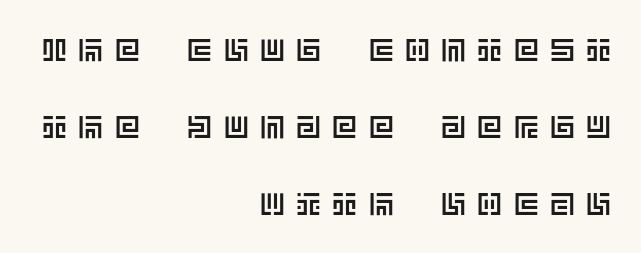
The image shows 31 px text type, upright; set right-aligned, loose line spacing (2.49x), unusually wide letter spacing (+0.37 em), not underlined; a large x-height.
